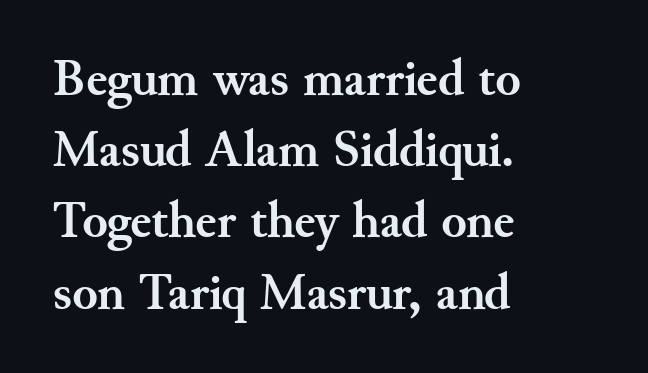
{"serif": "yes", "italic": "no", "bold": "yes", "weight": "semibold", "width": "normal", "stroke_contrast": "medium", "x_height": "small", "monospaced": "no", "underline": "no", "align": "left", "line_spacing": "normal", "line_spacing_ratio": 1.37, "letter_spacing": "normal", "letter_spacing_em": 0.0, "glyph_px": 52}
